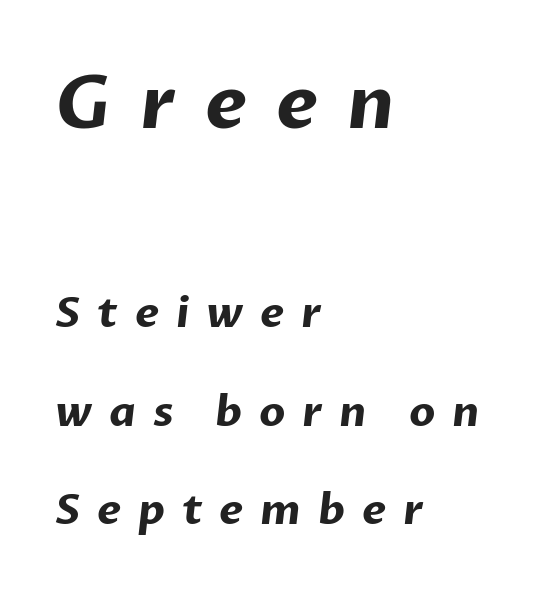
The image shows 73 px bold sans-serif type; set left-aligned, loose line spacing (2.35x), unusually wide letter spacing (+0.4 em), not underlined; the first (top) block is 1.74x larger; low stroke contrast and a medium x-height.
